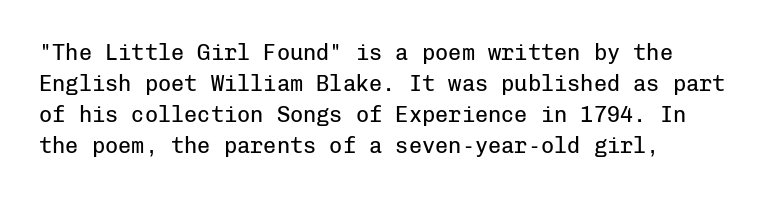
The image shows 22 px text type, upright; set normal line spacing (1.41x), normal letter spacing, not underlined.
